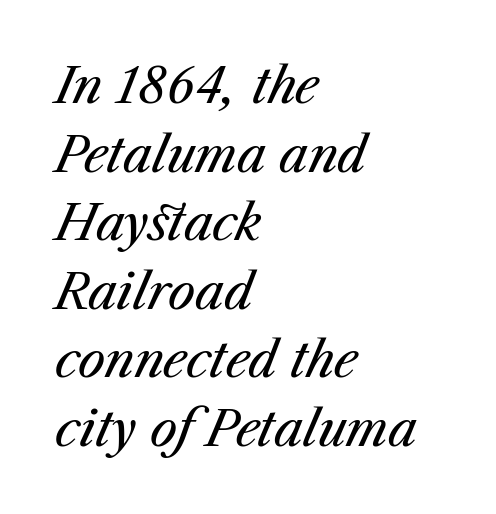
Q: Is the text bold? A: No.
Q: Is the text italic (slanted)? A: Yes, it leans right by about 23 degrees.
Q: Is the text underlined? A: No.
Q: How is the paragraph aligned? A: Left-aligned.
Q: Is the spacing between letters normal or unusually wide? A: Normal.
Q: Is the spacing between lines tight, normal or loose? A: Normal.
Q: Width (condensed, normal, or wide)? A: Normal.
Q: Stroke contrast? A: Medium.
Q: x-height? A: Medium.
Q: Monospaced? A: No.
